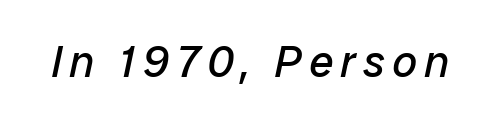
{"italic": "yes", "lean": "right", "slant_degrees": 12, "bold": "no", "weight": "regular", "width": "normal", "stroke_contrast": "low", "x_height": "medium", "monospaced": "no", "underline": "no", "glyph_px": 44}
